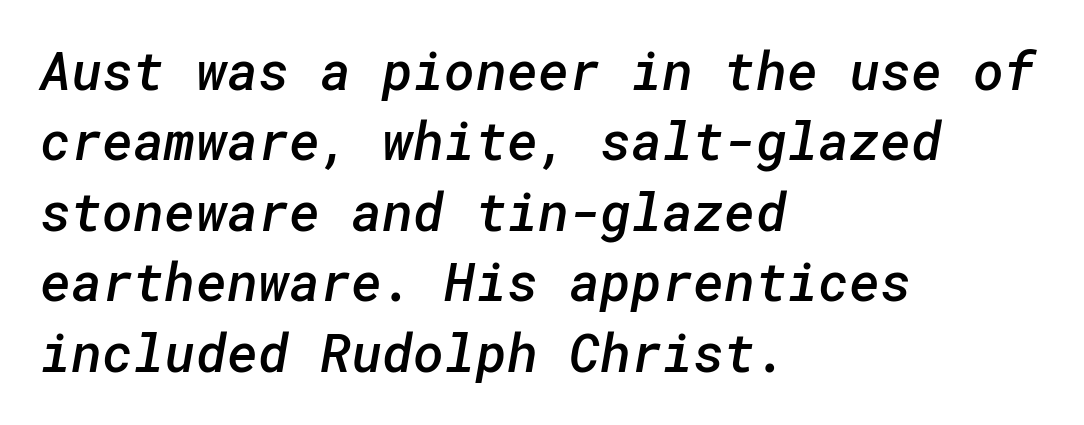
The image shows 53 px semibold sans-serif type; set left-aligned, normal line spacing (1.33x), normal letter spacing, not underlined; low stroke contrast and a medium x-height.
